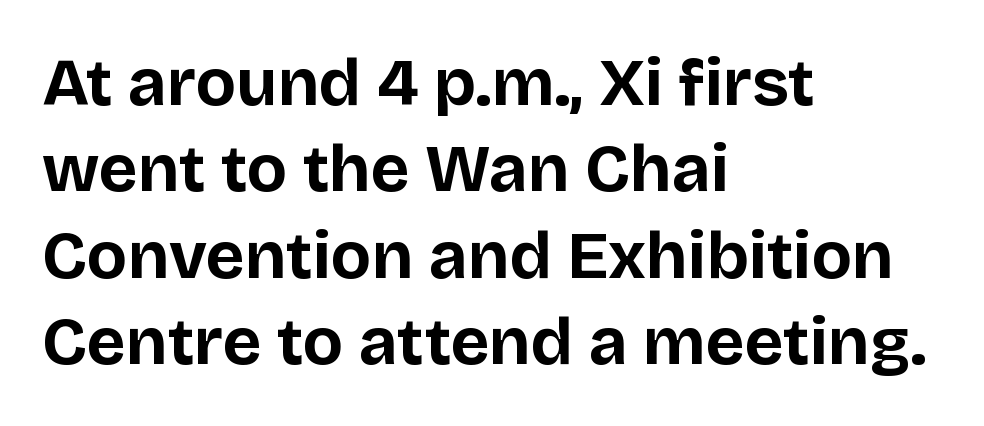
I'd call this a sans setting — the letters go barefoot. The letterforms sit shoulder to shoulder at normal distance. Anything drawn beneath the words? Only blank space. Think of a printed novel: that variable character pitch is what you see here.
